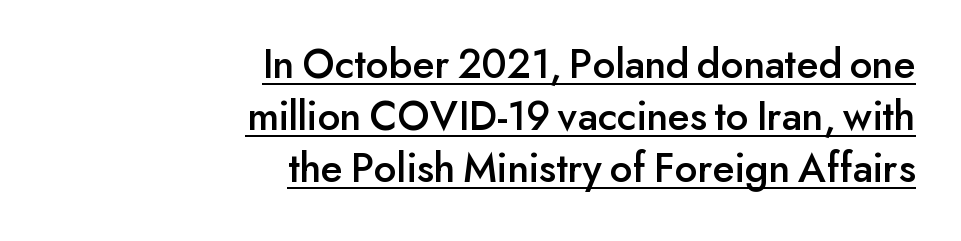
Q: Is the text italic (slanted)? A: No, it is upright.
Q: Is the typeface a serif or a sans-serif typeface? A: Sans-serif.
Q: Is the text underlined? A: Yes.
Q: How is the paragraph aligned? A: Right-aligned.
Q: Is the spacing between letters normal or unusually wide? A: Normal.
Q: Width (condensed, normal, or wide)? A: Normal.
Q: Stroke contrast? A: Low.
Q: x-height? A: Small.
Q: Monospaced? A: No.
